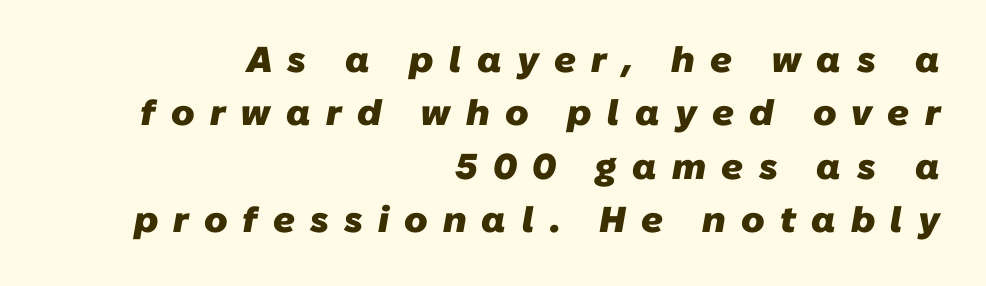
Notice how thick the strokes are: this is what a full bold looks like. The specimen omits any rule beneath the text block's lines. Nothing sits at the stroke ends, so this counts as sans-serif. The passage is arranged like a letterhead date or caption credit — flush right. Leading matches the norm, producing a regular column. Do the characters align in a grid? No, the font is proportional.
